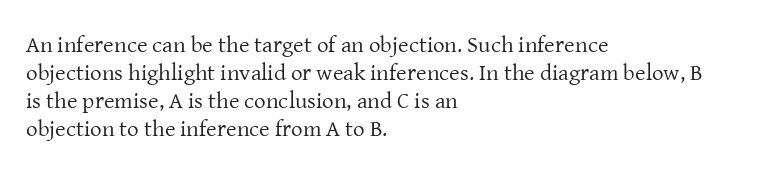
The image shows 23 px text type, upright; set left-aligned, line spacing 1.22x, normal letter spacing, not underlined.
